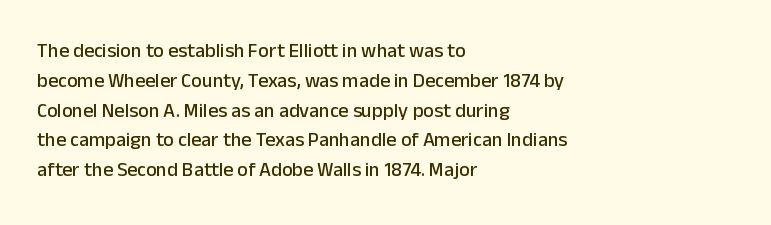
{"italic": "no", "underline": "no", "align": "left", "line_spacing": "normal", "line_spacing_ratio": 1.49, "letter_spacing": "normal", "letter_spacing_em": 0.0, "glyph_px": 20}
